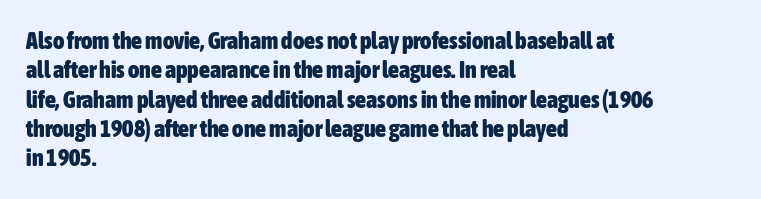
Check the space under the baseline: it is left empty. Words appear dense and cohesive because spacing is normal. Summary of weight: heavy, a full bold. Caption: multi-line text, flush left, ragged right.
